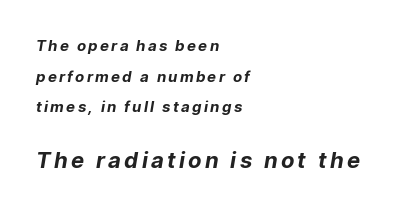
The image shows 22 px bold type; set left-aligned, loose line spacing (2.05x), not underlined; the second (bottom) block is 1.47x larger.
